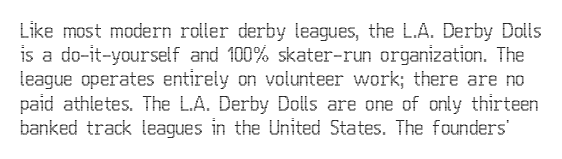
Q: Is the text italic (slanted)? A: No, it is upright.
Q: Is the text underlined? A: No.
Q: Is the spacing between letters normal or unusually wide? A: Normal.
